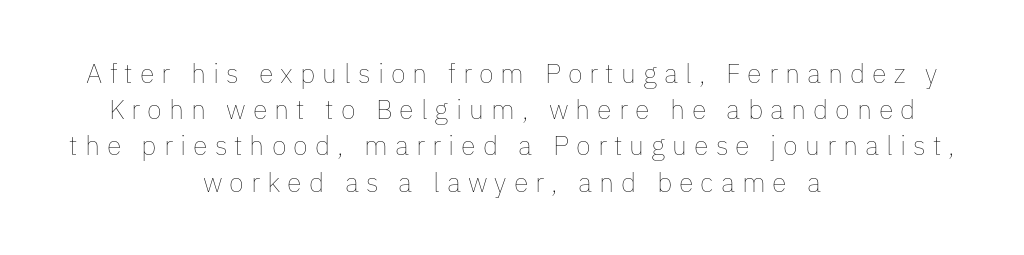
{"italic": "no", "bold": "no", "underline": "no", "align": "center", "line_spacing": "normal", "line_spacing_ratio": 1.34, "letter_spacing": "wide", "letter_spacing_em": 0.26, "glyph_px": 27}
